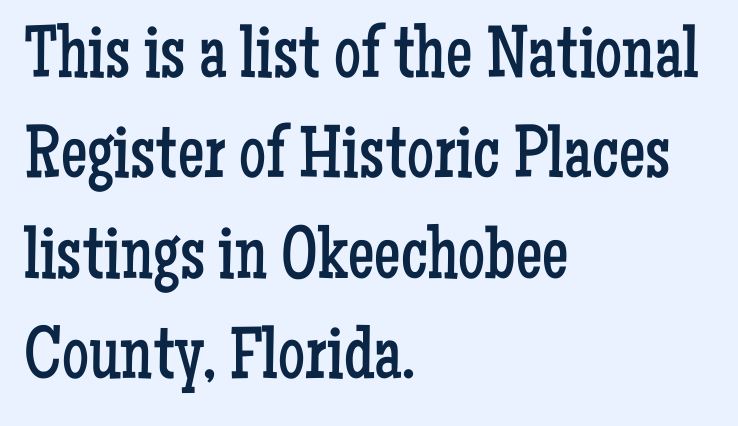
Q: Is the text bold? A: No.
Q: Is the text italic (slanted)? A: No, it is upright.
Q: Is the typeface a serif or a sans-serif typeface? A: Serif.
Q: Is the text underlined? A: No.
Q: How is the paragraph aligned? A: Left-aligned.
Q: Is the spacing between letters normal or unusually wide? A: Normal.
Q: Is the spacing between lines tight, normal or loose? A: Normal.
Q: Width (condensed, normal, or wide)? A: Condensed.
Q: Stroke contrast? A: Low.
Q: x-height? A: Medium.
Q: Monospaced? A: No.
